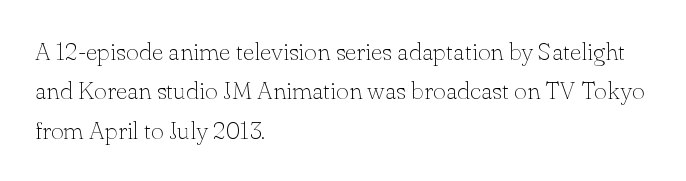
Q: Is the text bold? A: No.
Q: Is the text italic (slanted)? A: No, it is upright.
Q: Is the text underlined? A: No.
Q: How is the paragraph aligned? A: Left-aligned.
Q: Is the spacing between letters normal or unusually wide? A: Normal.
Q: Is the spacing between lines tight, normal or loose? A: Normal.
